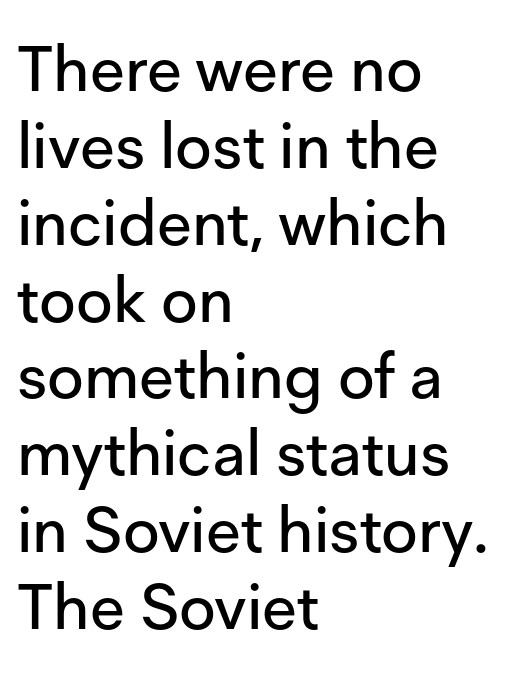
The image shows 63 px sans-serif type, upright; set left-aligned, line spacing 1.22x, normal letter spacing, not underlined; low stroke contrast and a medium x-height.
